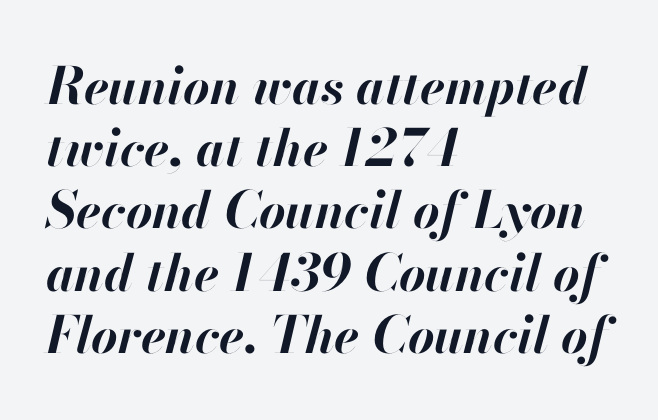
Designer's note — italics engaged. The setting favours the left margin, as ordinary paragraphs usually do. Weight check: bold — yes, fully. Spacing verdict: proportional, widths tailored to each character.
